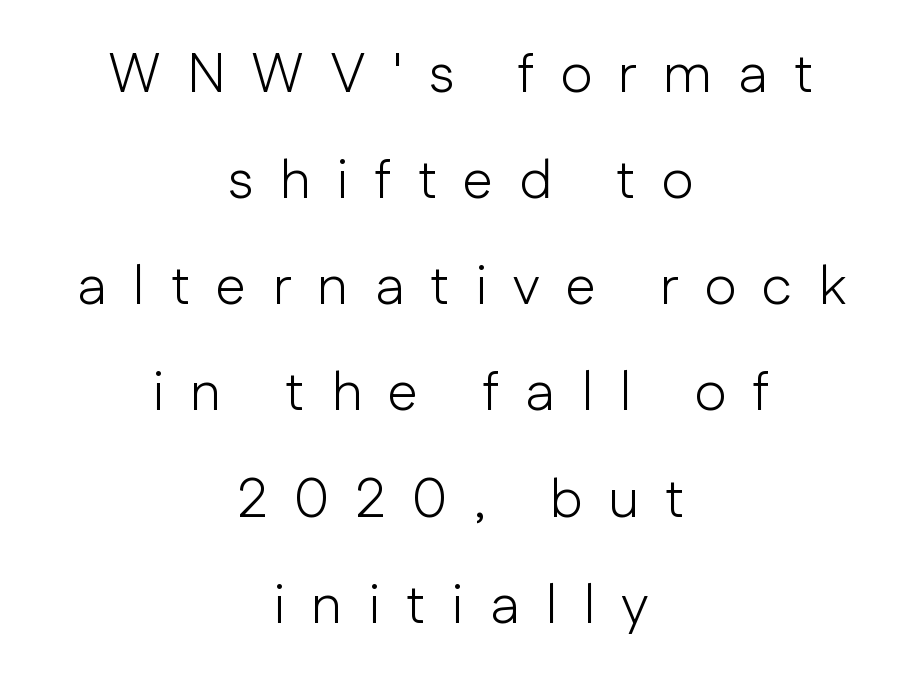
{"serif": "no", "italic": "no", "bold": "no", "weight": "light", "width": "normal", "stroke_contrast": "low", "x_height": "medium", "monospaced": "no", "underline": "no", "align": "center", "line_spacing": "loose", "line_spacing_ratio": 1.93, "letter_spacing": "wide", "letter_spacing_em": 0.47, "glyph_px": 55}
